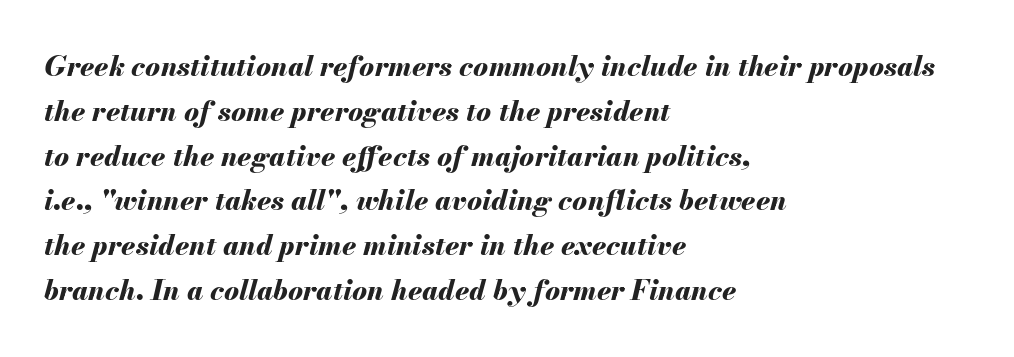
The image shows 28 px bold type, italic (leaning right); set left-aligned, normal line spacing (1.6x), normal letter spacing, not underlined; medium stroke contrast and a small x-height.
